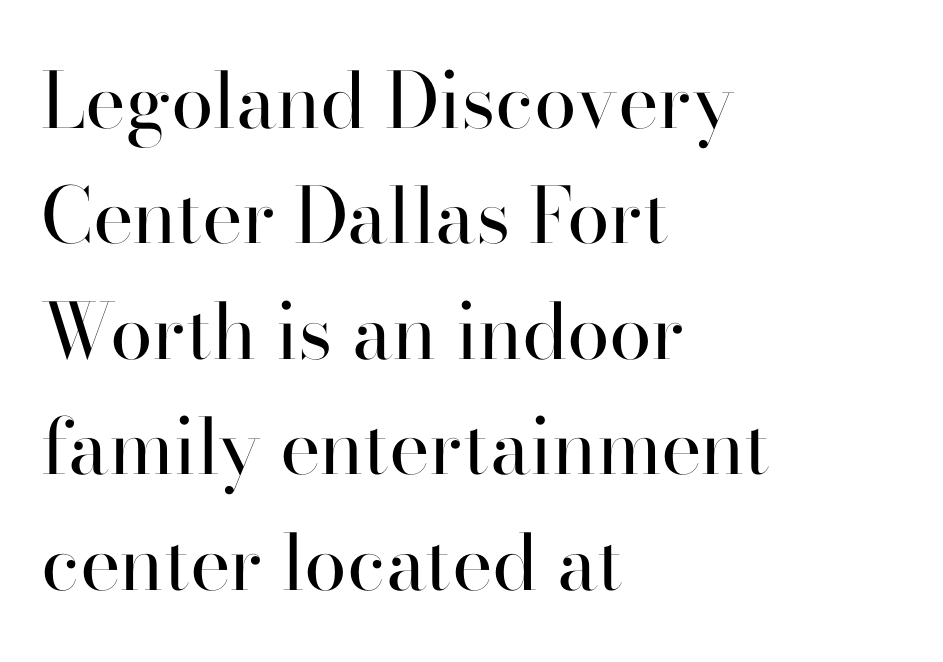
{"serif": "yes", "italic": "no", "bold": "no", "weight": "regular", "width": "normal", "stroke_contrast": "high", "x_height": "small", "monospaced": "no", "underline": "no", "align": "left", "line_spacing": "normal", "line_spacing_ratio": 1.5, "letter_spacing": "normal", "letter_spacing_em": 0.0, "glyph_px": 77}
